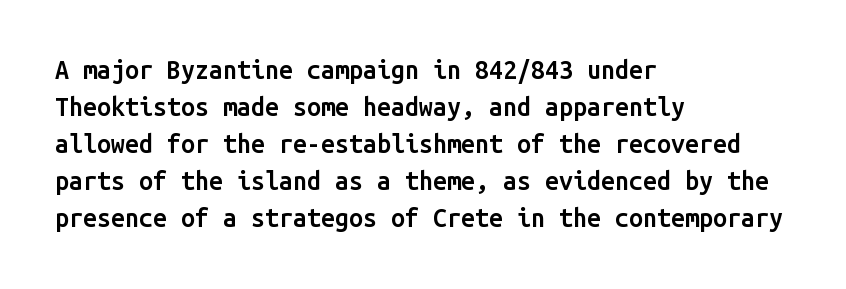
Posture: upright roman. The string is rendered with underlining switched off. Layout note: lines flush left. The line texture is even and compact thanks to regular tracking.
